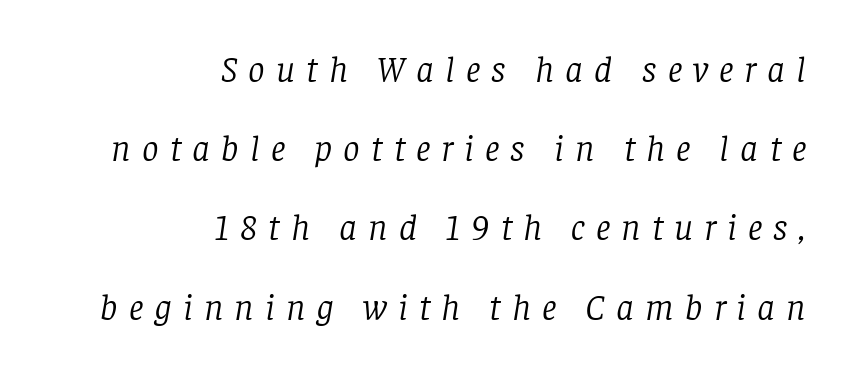
Does the lettering tilt? It does — this is italic. Quick note: underline off. The font sits on the lighter half of the weight spectrum, regular included. The face used here is rendered with a markedly widened letterfit. Here the designer chose a conventional face with non-uniform glyph widths.
